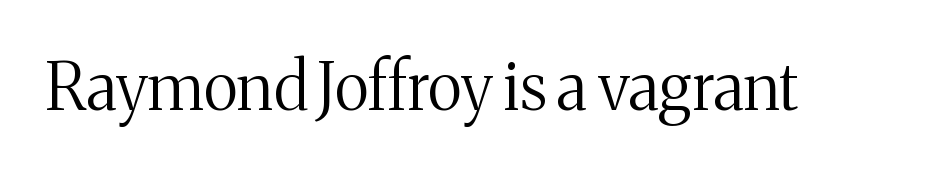
The passage shown has conventional tracking throughout. The typography opts for an upright posture over an oblique one. Serif or sans? Serif — the stroke terminals have little feet. The letters advance in unequal steps, a hallmark of proportional type. No letter is thick-stroked: the sample isn't bold. Any mark beneath the type? The region is blank.
